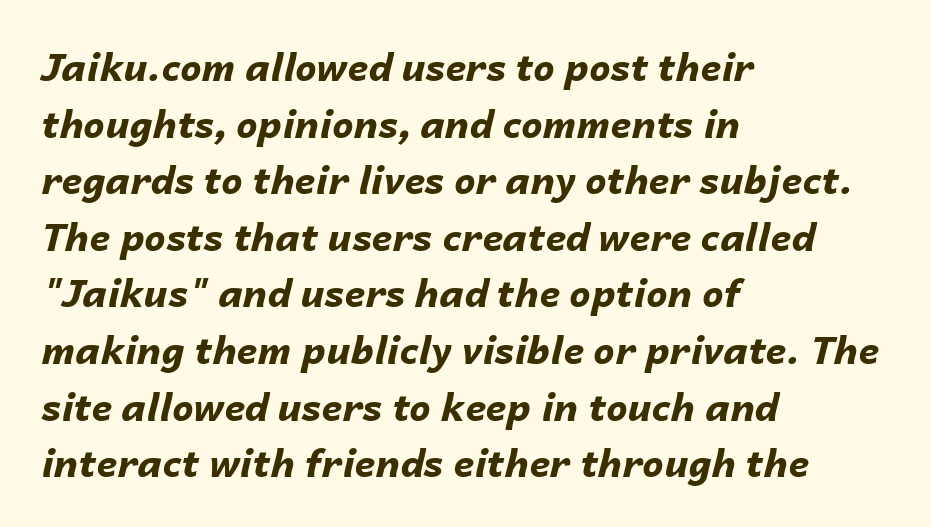
{"italic": "yes", "lean": "right", "slant_degrees": 14, "bold": "yes", "weight": "bold", "width": "normal", "stroke_contrast": "low", "x_height": "medium", "monospaced": "no", "underline": "no", "align": "left", "line_spacing": "normal", "line_spacing_ratio": 1.49, "letter_spacing": "normal", "letter_spacing_em": 0.0, "glyph_px": 38}
